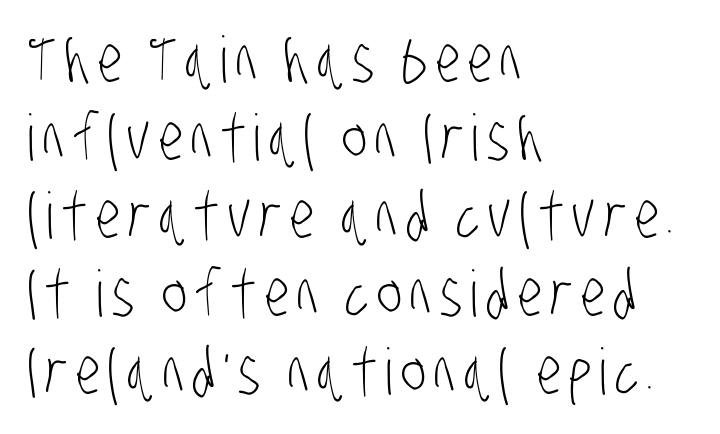
Q: Is the text bold? A: No.
Q: Is the typeface a serif or a sans-serif typeface? A: Sans-serif.
Q: Is the text underlined? A: No.
Q: How is the paragraph aligned? A: Left-aligned.
Q: Width (condensed, normal, or wide)? A: Condensed.
Q: Stroke contrast? A: Low.
Q: x-height? A: Large.
Q: Monospaced? A: No.
